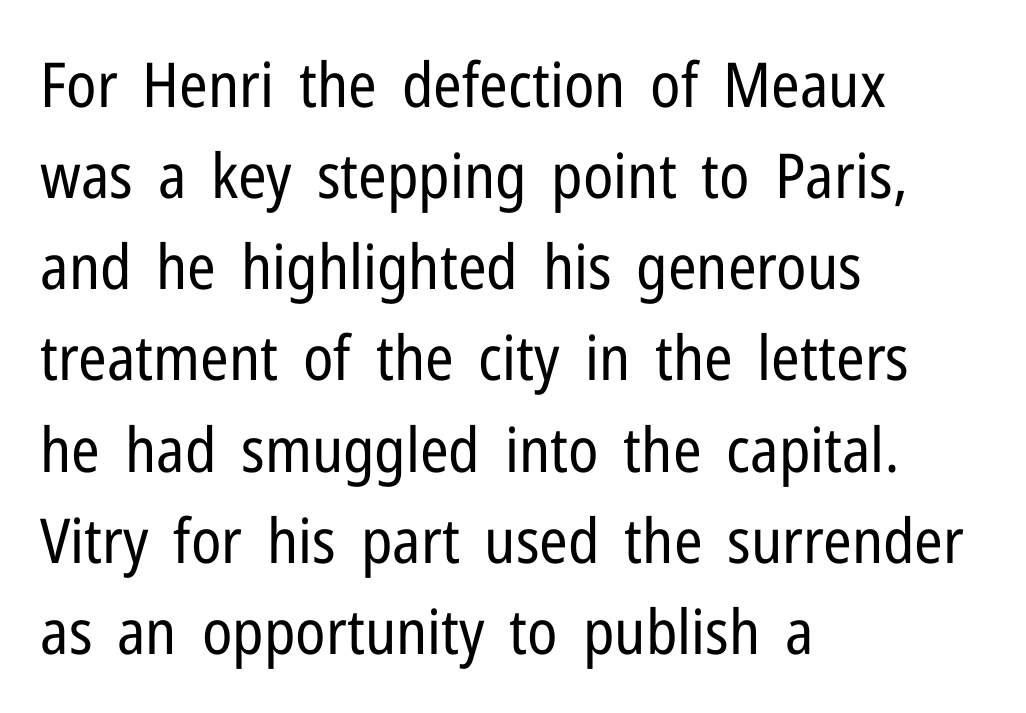
The image shows 62 px regular-weight, condensed sans-serif type, upright; set left-aligned, normal line spacing (1.47x), normal letter spacing, not underlined; low stroke contrast and a medium x-height.
